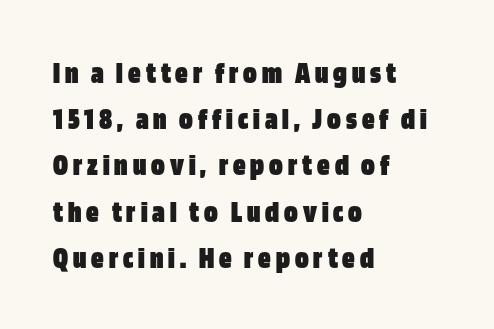
Q: Is the text bold? A: Yes.
Q: Is the text italic (slanted)? A: No, it is upright.
Q: Is the typeface a serif or a sans-serif typeface? A: Sans-serif.
Q: Is the text underlined? A: No.
Q: How is the paragraph aligned? A: Left-aligned.
Q: Is the spacing between lines tight, normal or loose? A: Normal.
Q: Width (condensed, normal, or wide)? A: Condensed.
Q: Stroke contrast? A: Low.
Q: x-height? A: Large.
Q: Monospaced? A: No.
